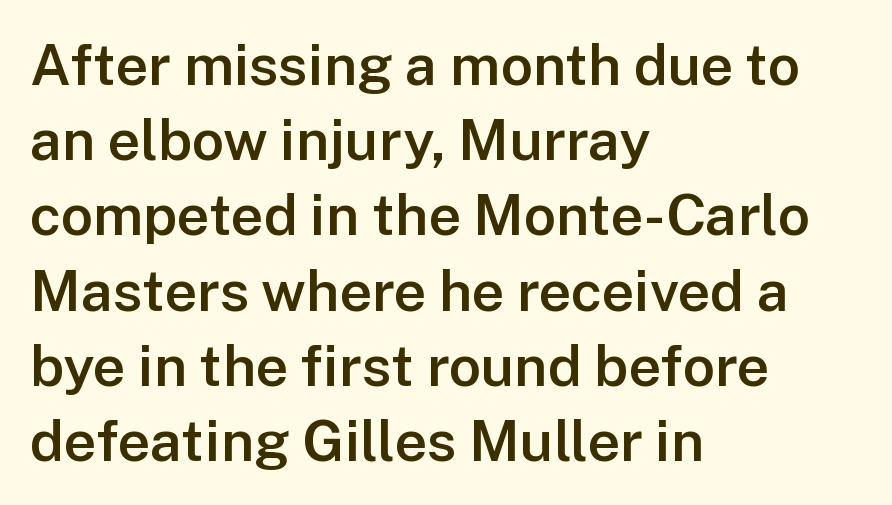
Grotesque or geometric, the face here clearly has no serifs. Each word holds together tightly as a unit, with standard inter-letter gaps. Do the characters align in a grid? No, the font is proportional. What weight is shown? A semibold, between regular and bold. Check the space under the baseline: it is left empty.
